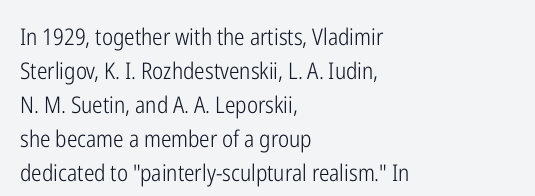
{"italic": "no", "bold": "no", "underline": "no", "align": "left", "line_spacing": "normal", "line_spacing_ratio": 1.48, "letter_spacing": "normal", "letter_spacing_em": 0.0, "glyph_px": 23}
